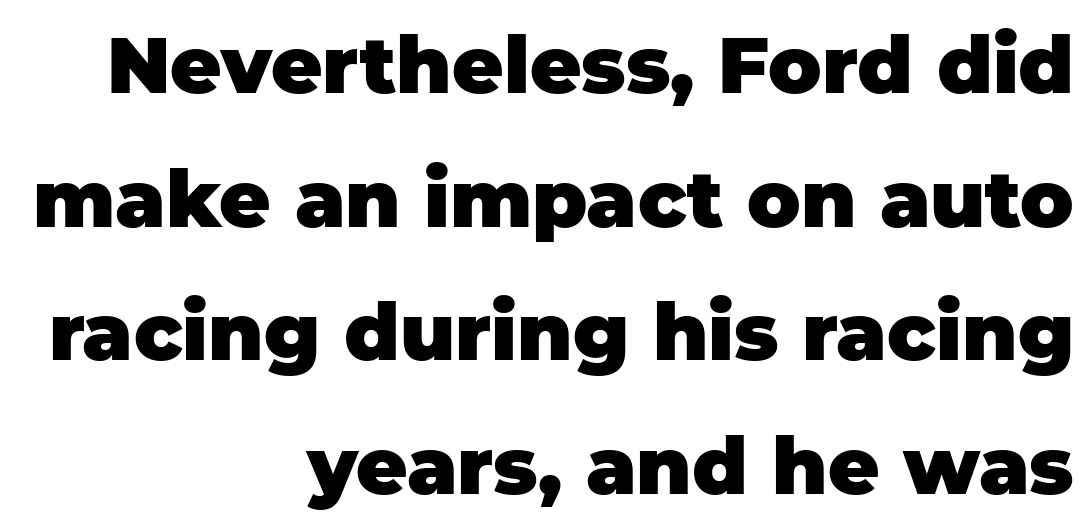
Q: Is the text bold? A: Yes.
Q: Is the text italic (slanted)? A: No, it is upright.
Q: Is the typeface a serif or a sans-serif typeface? A: Sans-serif.
Q: Is the text underlined? A: No.
Q: How is the paragraph aligned? A: Right-aligned.
Q: Is the spacing between letters normal or unusually wide? A: Normal.
Q: Is the spacing between lines tight, normal or loose? A: Normal.
Q: Width (condensed, normal, or wide)? A: Normal.
Q: Stroke contrast? A: Low.
Q: x-height? A: Large.
Q: Monospaced? A: No.
